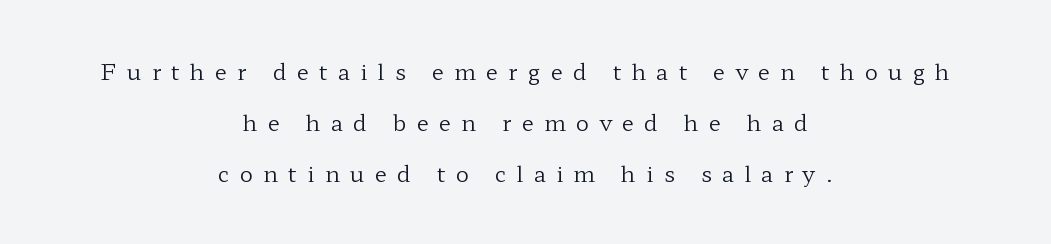
Q: Is the text bold? A: No.
Q: Is the text italic (slanted)? A: No, it is upright.
Q: Is the text underlined? A: No.
Q: How is the paragraph aligned? A: Centered.
Q: Is the spacing between letters normal or unusually wide? A: Unusually wide.
Q: Is the spacing between lines tight, normal or loose? A: Loose.
